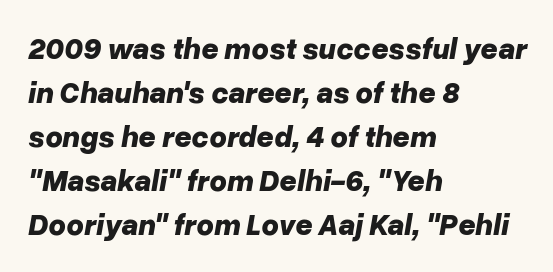
{"italic": "yes", "lean": "right", "slant_degrees": 10, "bold": "yes", "weight": "bold", "width": "normal", "stroke_contrast": "low", "x_height": "medium", "monospaced": "no", "underline": "no", "align": "left", "line_spacing": "normal", "line_spacing_ratio": 1.47, "letter_spacing": "normal", "letter_spacing_em": 0.0, "glyph_px": 30}
